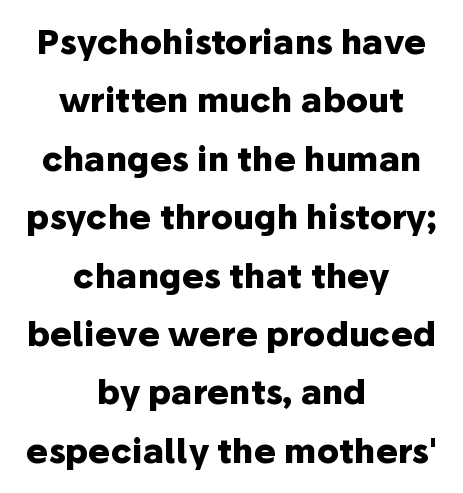
Q: Is the text bold? A: Yes.
Q: Is the text italic (slanted)? A: No, it is upright.
Q: Is the typeface a serif or a sans-serif typeface? A: Sans-serif.
Q: Is the text underlined? A: No.
Q: How is the paragraph aligned? A: Centered.
Q: Is the spacing between letters normal or unusually wide? A: Normal.
Q: Width (condensed, normal, or wide)? A: Normal.
Q: Stroke contrast? A: Low.
Q: x-height? A: Medium.
Q: Monospaced? A: No.
